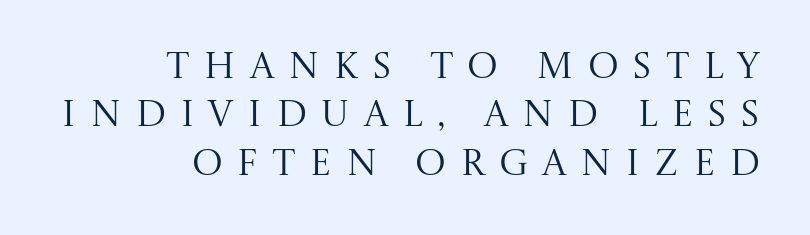
Q: Is the text bold? A: No.
Q: Is the text italic (slanted)? A: No, it is upright.
Q: Is the typeface a serif or a sans-serif typeface? A: Serif.
Q: Is the text underlined? A: No.
Q: How is the paragraph aligned? A: Right-aligned.
Q: Is the spacing between letters normal or unusually wide? A: Unusually wide.
Q: Is the spacing between lines tight, normal or loose? A: Normal.
Q: Width (condensed, normal, or wide)? A: Normal.
Q: Stroke contrast? A: Medium.
Q: x-height? A: Large.
Q: Monospaced? A: No.
